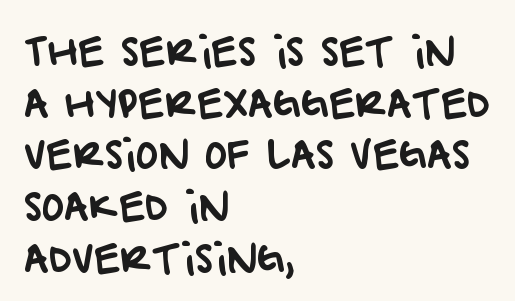
{"serif": "no", "width": "normal", "stroke_contrast": "low", "x_height": "large", "monospaced": "no", "underline": "no", "align": "left", "line_spacing": "normal", "line_spacing_ratio": 1.36, "letter_spacing": "normal", "letter_spacing_em": 0.0, "glyph_px": 38}
